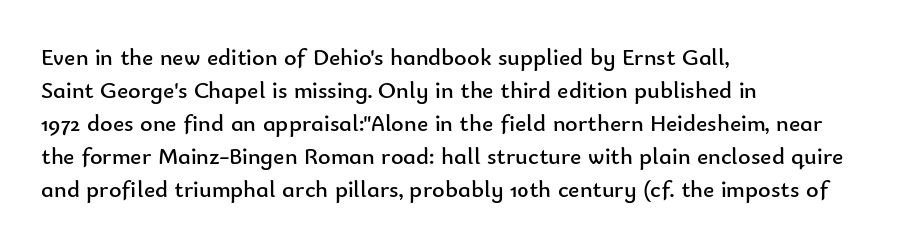
Horizontally, the lines are justified to the leading edge only. A roman cut, with each character standing at attention. The lines sit at an ordinary, default distance from one another. The font sits on the lighter half of the weight spectrum, regular included. Just letters on the line, the space beneath them empty. Standard letterfit; no display-style spreading of the glyphs.
